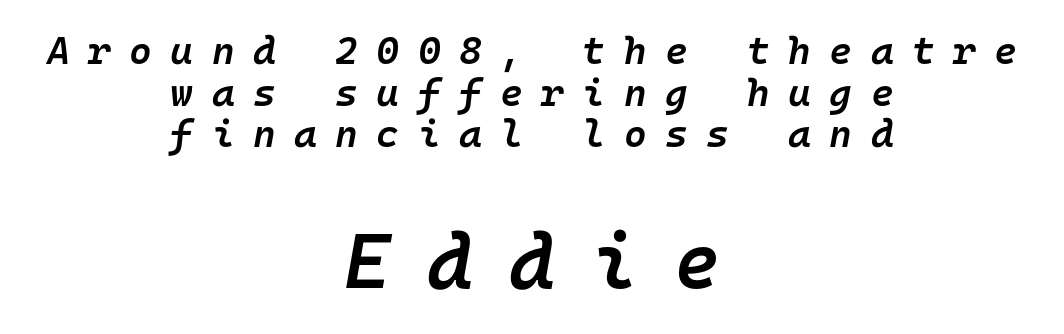
Q: Is the text bold? A: Semi-bold.
Q: Is the text italic (slanted)? A: Yes, it leans right by about 10 degrees.
Q: Is the text underlined? A: No.
Q: How is the paragraph aligned? A: Centered.
Q: Is the spacing between letters normal or unusually wide? A: Unusually wide.
Q: Is the spacing between lines tight, normal or loose? A: Tight.
Q: Which block of text is set in a larger size, the first (top) or the second (bottom)? A: The second (bottom) one.
Q: Width (condensed, normal, or wide)? A: Normal.
Q: Stroke contrast? A: Low.
Q: x-height? A: Medium.
Q: Monospaced? A: Yes.
